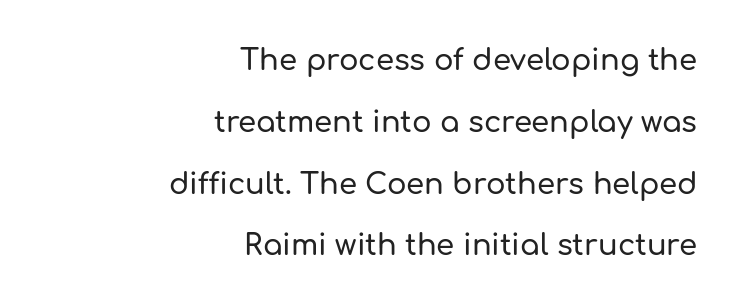
The image shows 29 px sans-serif type, upright; set right-aligned, loose line spacing (2.13x), normal letter spacing, not underlined; low stroke contrast and a medium x-height.
